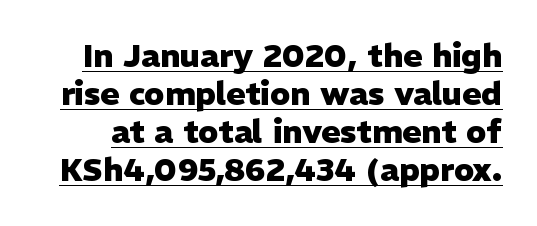
The image shows 32 px heavy sans-serif type, upright; set line spacing 1.19x, normal letter spacing, underlined; low stroke contrast and a medium x-height.
